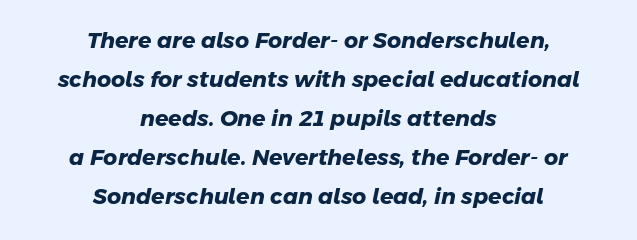
The image shows 22 px bold type; set centered, line spacing 1.77x, normal letter spacing, not underlined.
